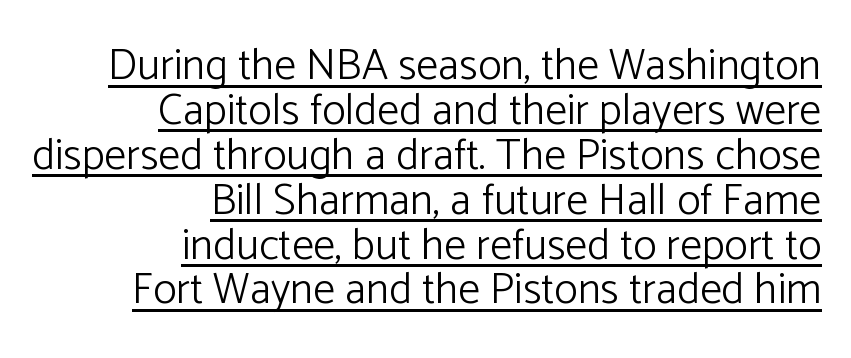
Q: Is the text bold? A: No.
Q: Is the text italic (slanted)? A: No, it is upright.
Q: Is the typeface a serif or a sans-serif typeface? A: Sans-serif.
Q: Is the text underlined? A: Yes.
Q: How is the paragraph aligned? A: Right-aligned.
Q: Is the spacing between letters normal or unusually wide? A: Normal.
Q: Is the spacing between lines tight, normal or loose? A: Tight.
Q: Width (condensed, normal, or wide)? A: Normal.
Q: Stroke contrast? A: Low.
Q: x-height? A: Medium.
Q: Monospaced? A: No.
